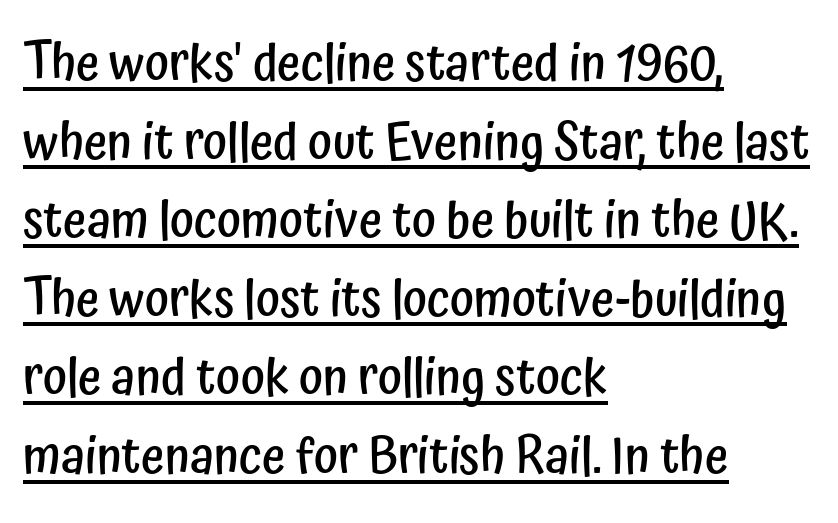
Somebody hit Ctrl+U on this one — the words are underlined. Line spacing here is normal. Firm but not heavy-handed strokes: this text is semibold. A typesetter would call this proportional, since set widths differ per character. If you drew a ruler down the left edge, every line would touch it.
